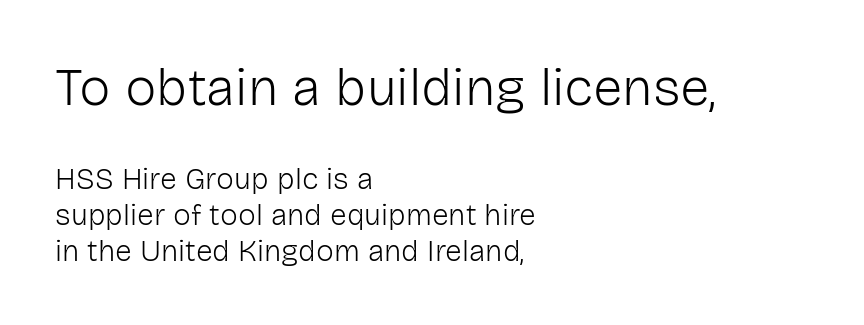
The letterforms sit at book weight or below. The face used here is rendered with its standard letterfit. The rendering shrinks the type as you move from the upper chunk to the lower. Is the block centered? No — it sits flush against the left margin.
